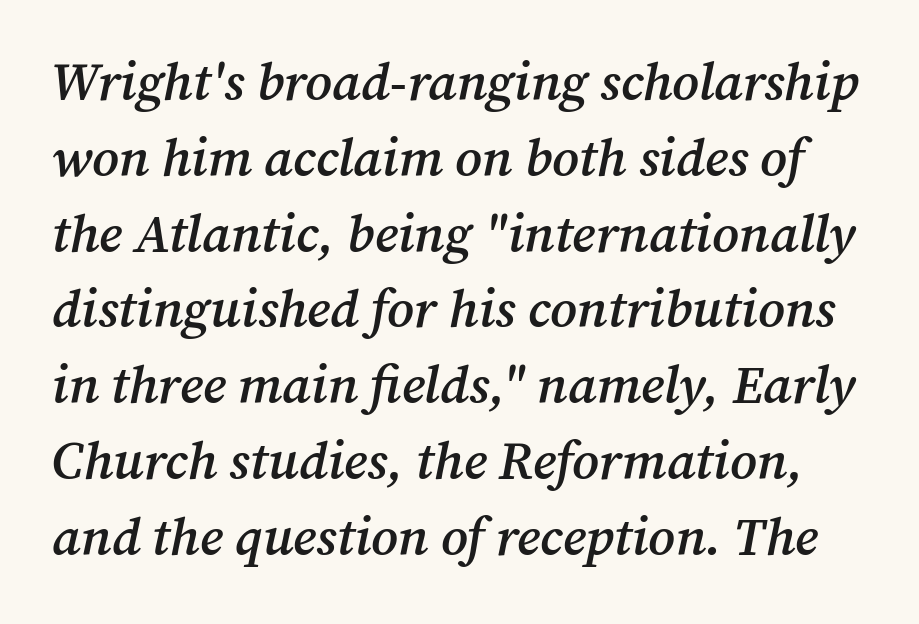
The characters display serif detailing at their extremities. Slant detected: the letters are inclined. Spacing verdict: proportional, widths tailored to each character. Beneath every word, the page is bare. Firm but not heavy-handed strokes: this text is semibold. The horizontal fit of the characters is conventional and even.
